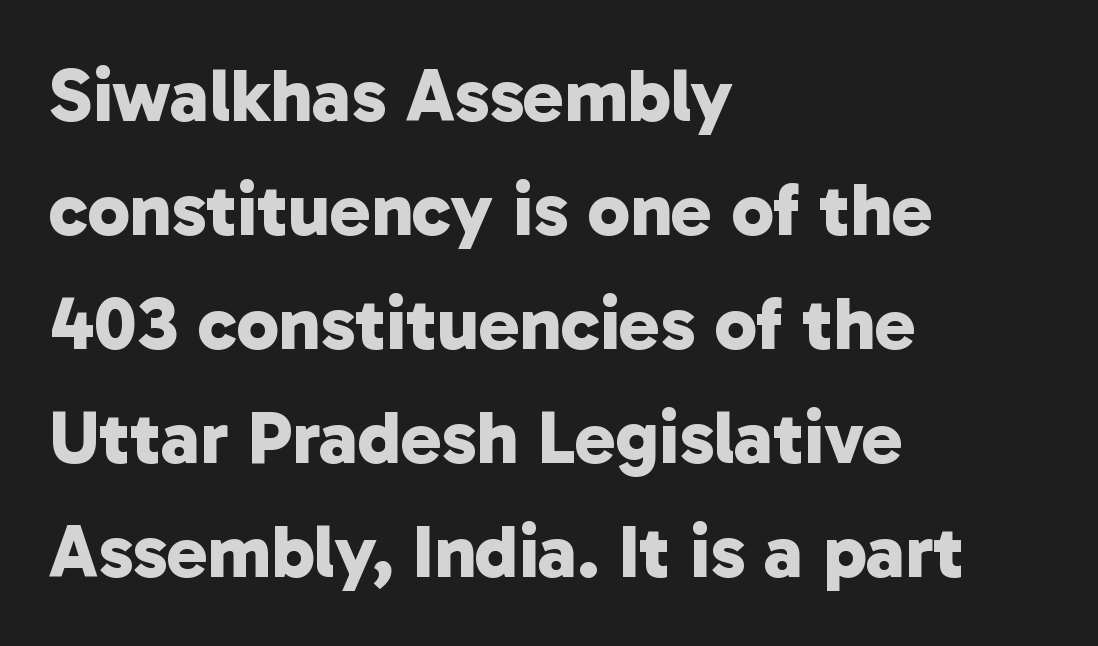
Q: Is the text bold? A: Yes.
Q: Is the typeface a serif or a sans-serif typeface? A: Sans-serif.
Q: Is the text underlined? A: No.
Q: How is the paragraph aligned? A: Left-aligned.
Q: Is the spacing between letters normal or unusually wide? A: Normal.
Q: Is the spacing between lines tight, normal or loose? A: Normal.
Q: Width (condensed, normal, or wide)? A: Normal.
Q: Stroke contrast? A: Low.
Q: x-height? A: Medium.
Q: Monospaced? A: No.
